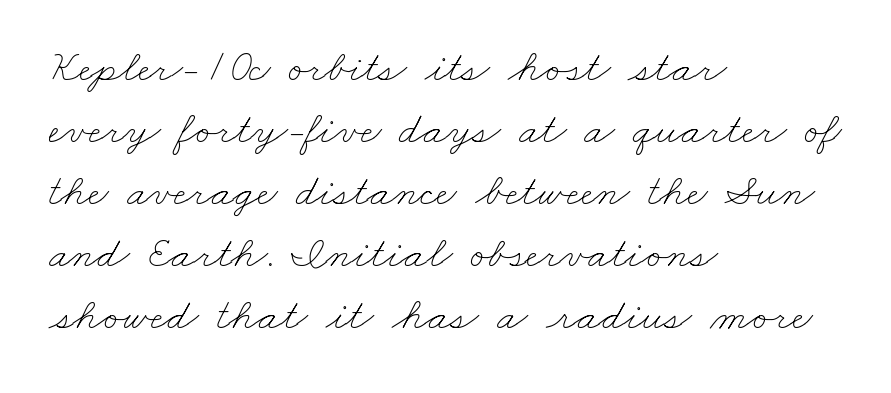
The image shows 45 px thin, wide type; set left-aligned, normal line spacing (1.38x), normal letter spacing, not underlined; low stroke contrast and a small x-height.
